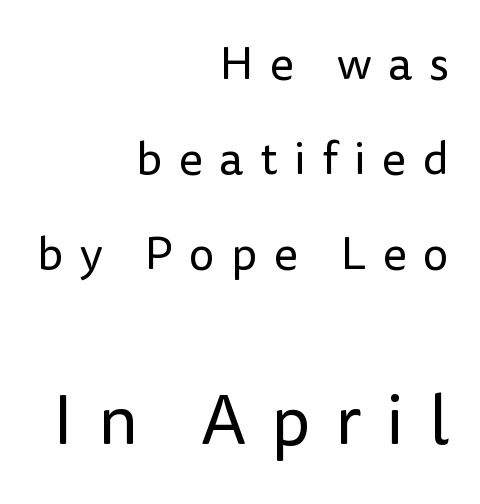
{"serif": "no", "italic": "no", "bold": "no", "weight": "regular", "width": "normal", "stroke_contrast": "low", "x_height": "medium", "monospaced": "no", "underline": "no", "align": "right", "line_spacing": "loose", "line_spacing_ratio": 2.07, "letter_spacing": "wide", "letter_spacing_em": 0.36, "larger_block": "second", "size_ratio": 1.5, "glyph_px": 69}
